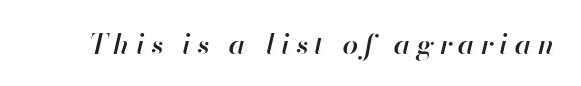
Q: Is the text bold? A: Semi-bold.
Q: Is the text italic (slanted)? A: Yes, it leans right by about 13 degrees.
Q: Is the text underlined? A: No.
Q: Is the spacing between letters normal or unusually wide? A: Unusually wide.
Q: Width (condensed, normal, or wide)? A: Normal.
Q: Stroke contrast? A: High.
Q: x-height? A: Small.
Q: Monospaced? A: No.
